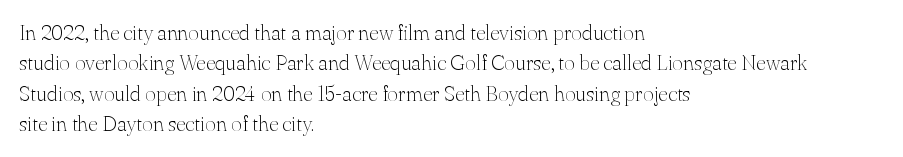
Q: Is the text bold? A: No.
Q: Is the text italic (slanted)? A: No, it is upright.
Q: Is the text underlined? A: No.
Q: How is the paragraph aligned? A: Left-aligned.
Q: Is the spacing between letters normal or unusually wide? A: Normal.
Q: Is the spacing between lines tight, normal or loose? A: Normal.
